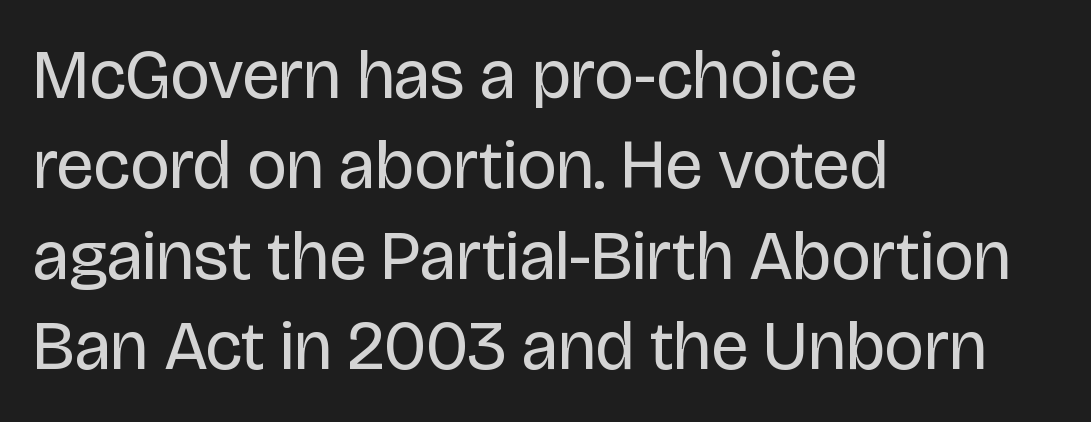
The image shows 69 px regular-weight sans-serif type, upright; set left-aligned, normal line spacing (1.31x), normal letter spacing, not underlined; low stroke contrast and a large x-height.
